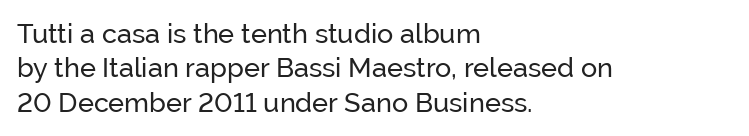
Q: Is the text bold? A: No.
Q: Is the text italic (slanted)? A: No, it is upright.
Q: Is the text underlined? A: No.
Q: How is the paragraph aligned? A: Left-aligned.
Q: Is the spacing between letters normal or unusually wide? A: Normal.
Q: Is the spacing between lines tight, normal or loose? A: Normal.
